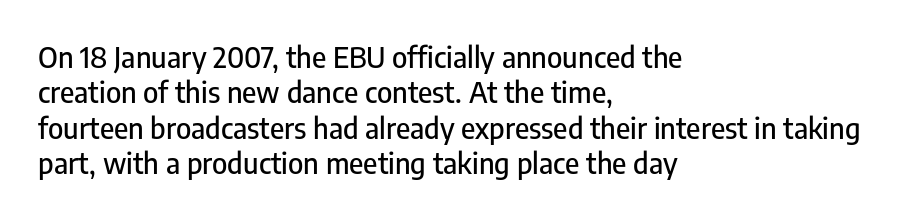
{"serif": "no", "italic": "no", "width": "condensed", "stroke_contrast": "low", "x_height": "medium", "monospaced": "no", "underline": "no", "align": "left", "line_spacing_ratio": 1.22, "letter_spacing": "normal", "letter_spacing_em": 0.0, "glyph_px": 29}
